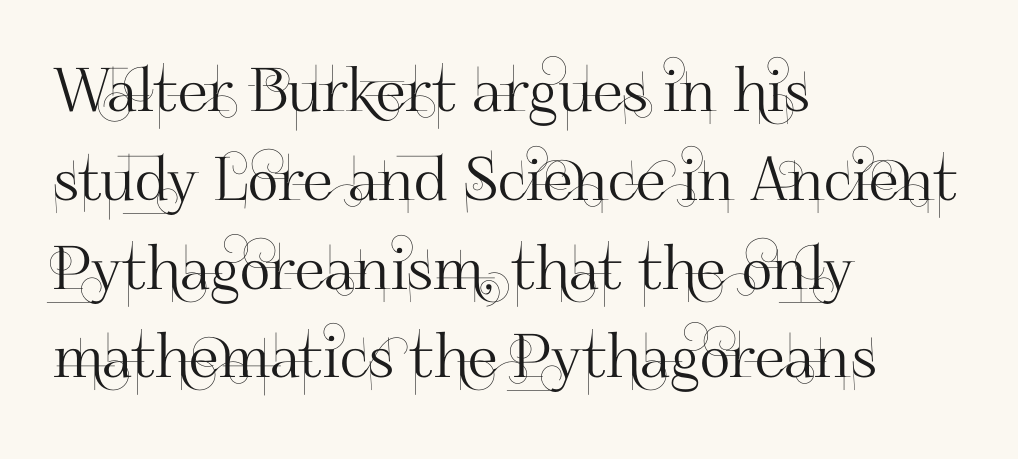
Q: Is the text italic (slanted)? A: No, it is upright.
Q: Is the typeface a serif or a sans-serif typeface? A: Sans-serif.
Q: Is the text underlined? A: No.
Q: How is the paragraph aligned? A: Left-aligned.
Q: Is the spacing between letters normal or unusually wide? A: Normal.
Q: Is the spacing between lines tight, normal or loose? A: Normal.
Q: Width (condensed, normal, or wide)? A: Normal.
Q: Stroke contrast? A: High.
Q: x-height? A: Small.
Q: Monospaced? A: No.
